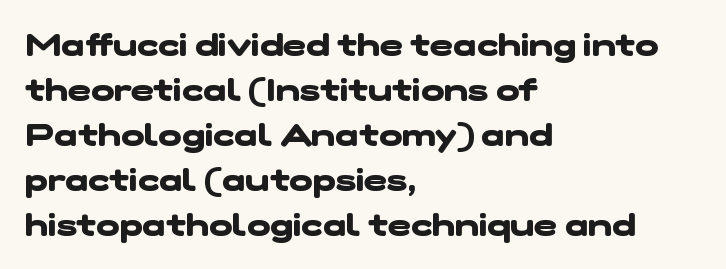
The image shows 31 px heavy, wide sans-serif type; set left-aligned, normal line spacing (1.45x), normal letter spacing, not underlined; low stroke contrast and a medium x-height.
